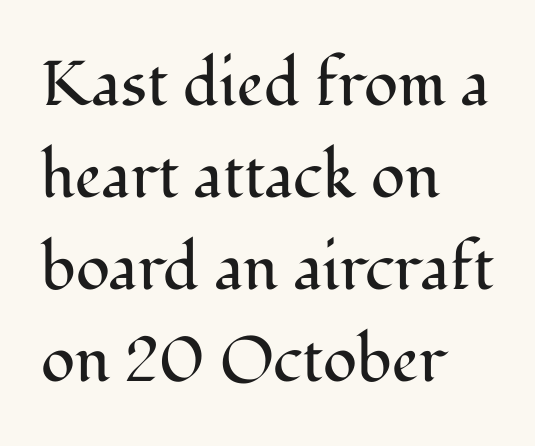
Q: Is the text bold? A: No.
Q: Is the text italic (slanted)? A: No, it is upright.
Q: Is the typeface a serif or a sans-serif typeface? A: Serif.
Q: Is the text underlined? A: No.
Q: How is the paragraph aligned? A: Left-aligned.
Q: Is the spacing between letters normal or unusually wide? A: Normal.
Q: Is the spacing between lines tight, normal or loose? A: Normal.
Q: Width (condensed, normal, or wide)? A: Normal.
Q: Stroke contrast? A: Medium.
Q: x-height? A: Medium.
Q: Monospaced? A: No.
